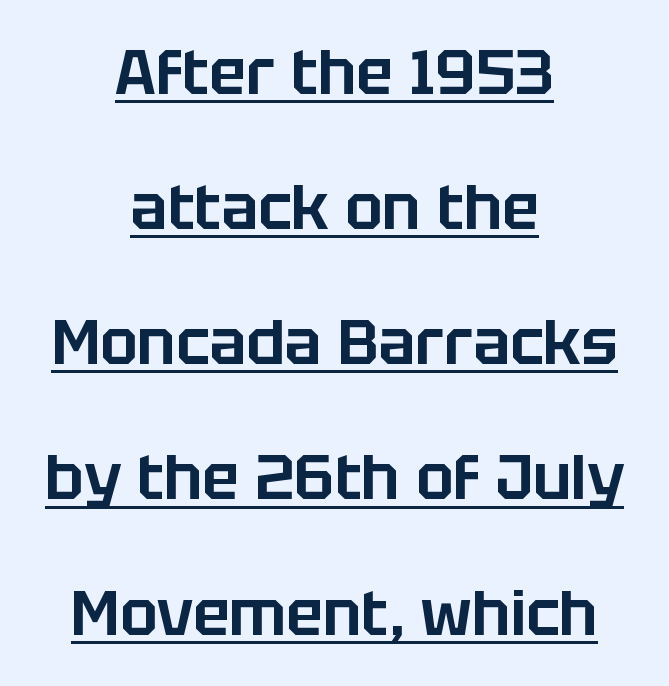
The image shows 62 px sans-serif type, upright; set centered, loose line spacing (2.18x), normal letter spacing, underlined; low stroke contrast and a large x-height.
